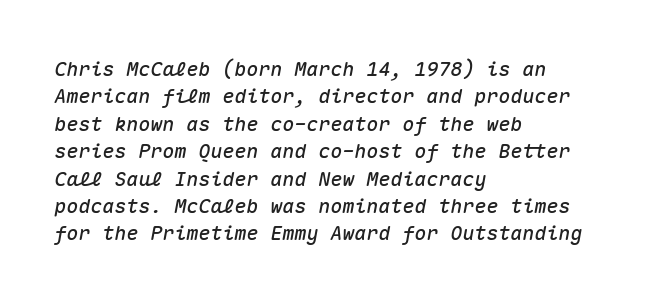
Q: Is the text italic (slanted)? A: Yes, it leans right by about 10 degrees.
Q: Is the text underlined? A: No.
Q: How is the paragraph aligned? A: Left-aligned.
Q: Is the spacing between letters normal or unusually wide? A: Normal.
Q: Is the spacing between lines tight, normal or loose? A: Normal.
